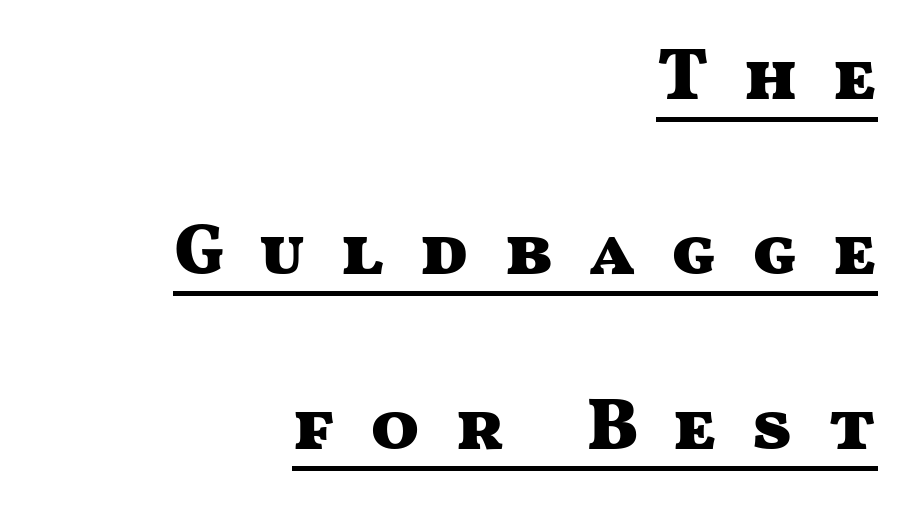
{"serif": "no", "italic": "no", "bold": "yes", "weight": "heavy", "width": "wide", "stroke_contrast": "medium", "x_height": "medium", "monospaced": "no", "underline": "yes", "align": "right", "line_spacing": "loose", "line_spacing_ratio": 2.43, "letter_spacing": "wide", "letter_spacing_em": 0.47, "glyph_px": 72}
